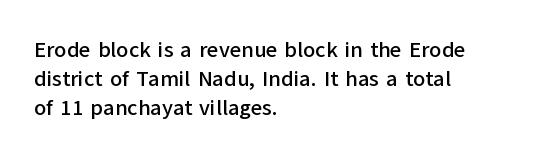
{"italic": "no", "underline": "no", "align": "left", "line_spacing": "normal", "line_spacing_ratio": 1.32, "letter_spacing": "normal", "letter_spacing_em": 0.0, "glyph_px": 22}
